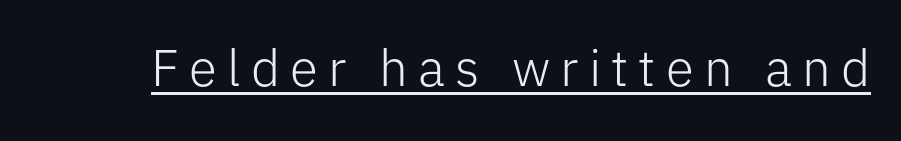
Is there any slant? The stems are plumb. Stem width sits at or under what a default text font uses. What decoration does the sample have? An underline. These lines are rendered in a variable-pitch font. The type family on display is of the sans-serif kind.
